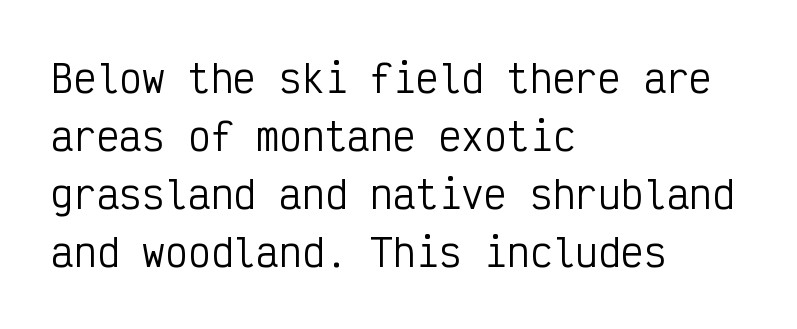
{"serif": "no", "italic": "no", "bold": "no", "weight": "regular", "width": "condensed", "stroke_contrast": "low", "x_height": "medium", "monospaced": "yes", "underline": "no", "align": "left", "line_spacing": "normal", "line_spacing_ratio": 1.53, "letter_spacing": "normal", "letter_spacing_em": 0.0, "glyph_px": 38}
